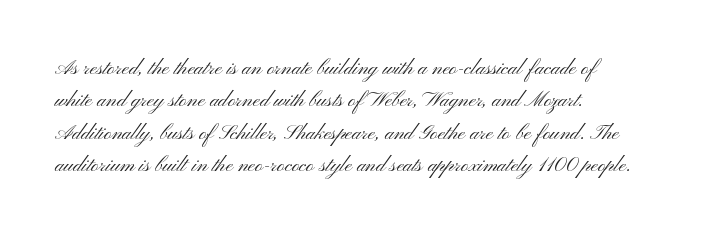
{"bold": "no", "underline": "no", "align": "left", "line_spacing": "normal", "line_spacing_ratio": 1.54, "letter_spacing": "normal", "letter_spacing_em": 0.0, "glyph_px": 21}
